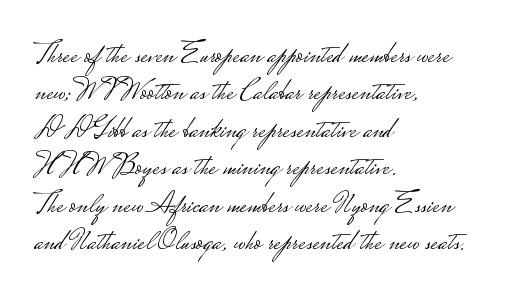
Q: Is the text bold? A: No.
Q: Is the text italic (slanted)? A: Yes.
Q: Is the typeface a serif or a sans-serif typeface? A: Sans-serif.
Q: Is the text underlined? A: No.
Q: How is the paragraph aligned? A: Left-aligned.
Q: Is the spacing between letters normal or unusually wide? A: Normal.
Q: Is the spacing between lines tight, normal or loose? A: Normal.
Q: Width (condensed, normal, or wide)? A: Wide.
Q: Stroke contrast? A: Low.
Q: Monospaced? A: No.
